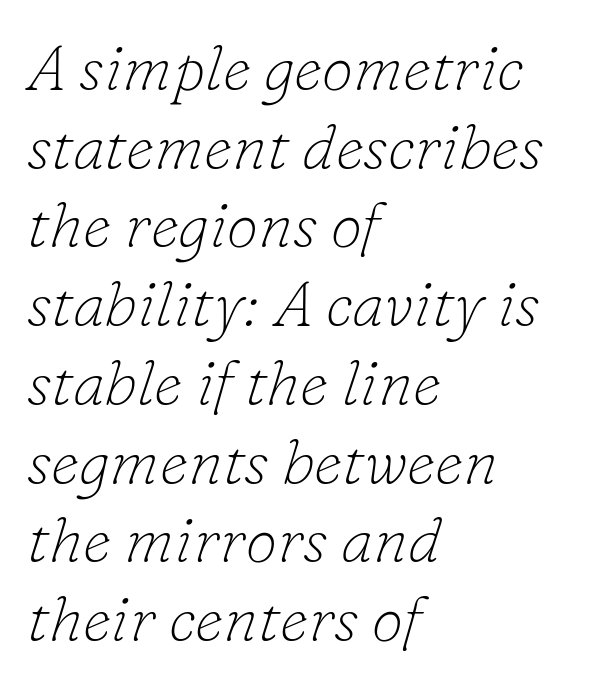
{"serif": "yes", "italic": "yes", "lean": "right", "slant_degrees": 16, "bold": "no", "weight": "thin", "width": "normal", "stroke_contrast": "low", "x_height": "small", "monospaced": "no", "underline": "no", "align": "left", "line_spacing_ratio": 1.23, "letter_spacing": "normal", "letter_spacing_em": 0.0, "glyph_px": 64}
